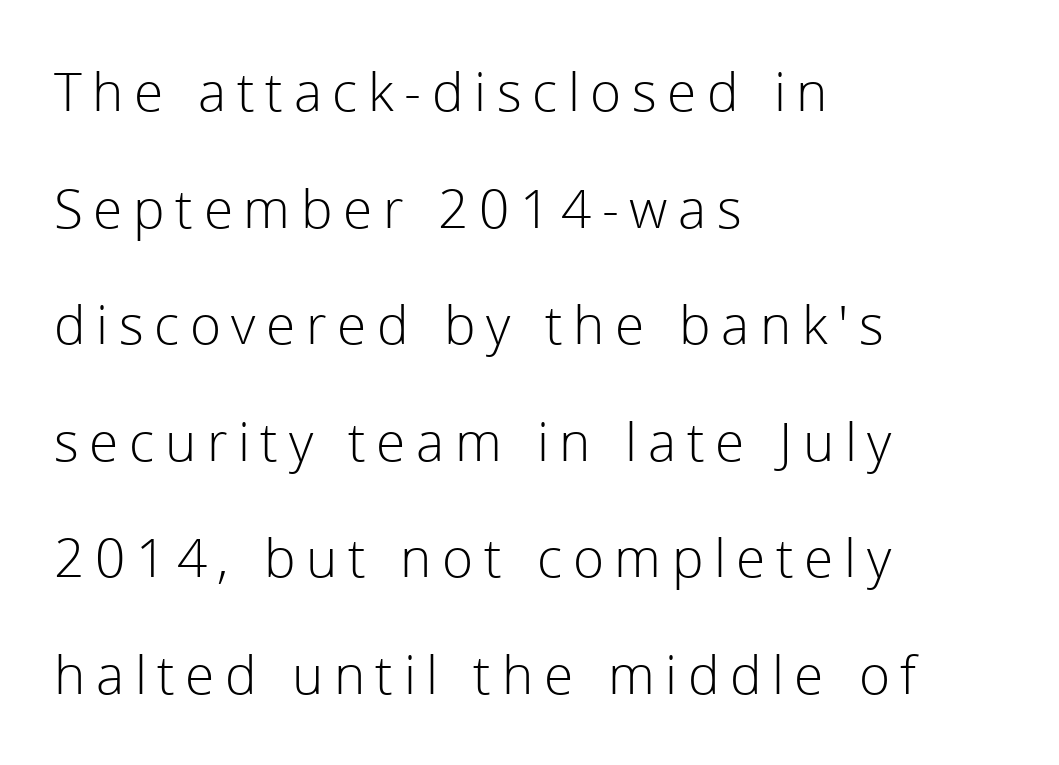
Is this a fixed-width face? No — the glyphs have proportional, varying widths. The strip under each line holds only bare page. There is plenty of visible air inserted between adjacent glyphs. Visually the block forms a straight wall on the left and a jagged coastline on the right. These lines are composed in type without serifs. Posture: upright roman.
